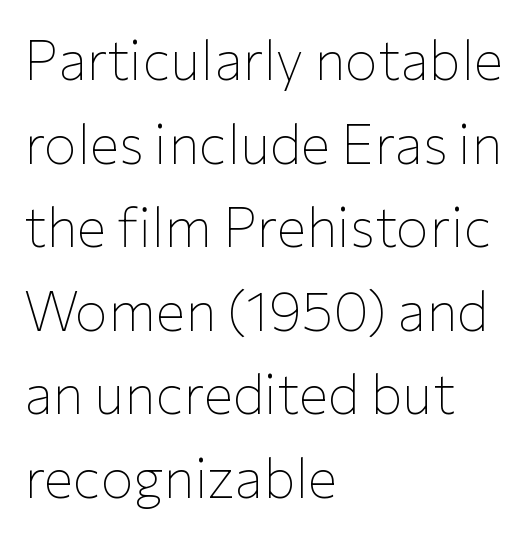
Q: Is the text bold? A: No.
Q: Is the text italic (slanted)? A: No, it is upright.
Q: Is the typeface a serif or a sans-serif typeface? A: Sans-serif.
Q: Is the text underlined? A: No.
Q: How is the paragraph aligned? A: Left-aligned.
Q: Is the spacing between letters normal or unusually wide? A: Normal.
Q: Is the spacing between lines tight, normal or loose? A: Normal.
Q: Width (condensed, normal, or wide)? A: Normal.
Q: Stroke contrast? A: Low.
Q: x-height? A: Medium.
Q: Monospaced? A: No.
